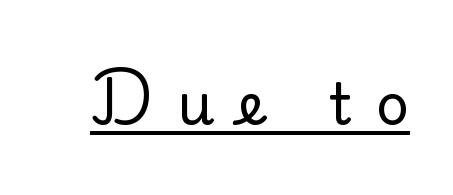
The image shows 58 px serif type, upright; set unusually wide letter spacing (+0.41 em), underlined; low stroke contrast and a small x-height.
